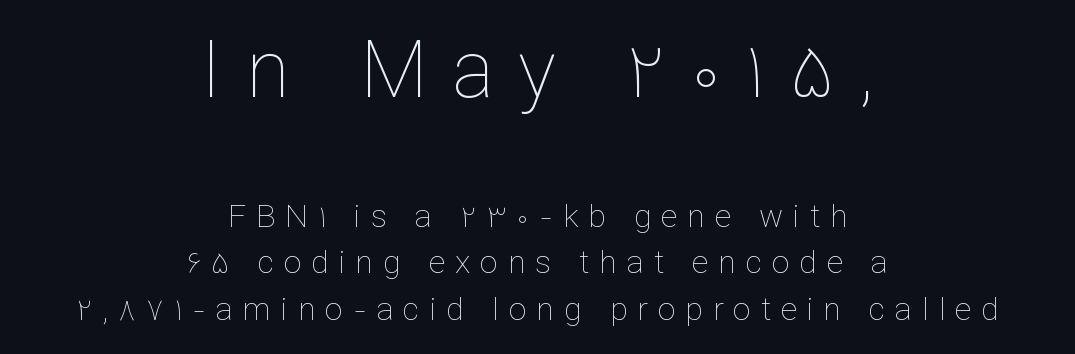
Underline: absent. The strokes are not fattened; the text isn't bold. These lines are centered, leaving both edges ragged. Do the letters lean? They stand straight.
